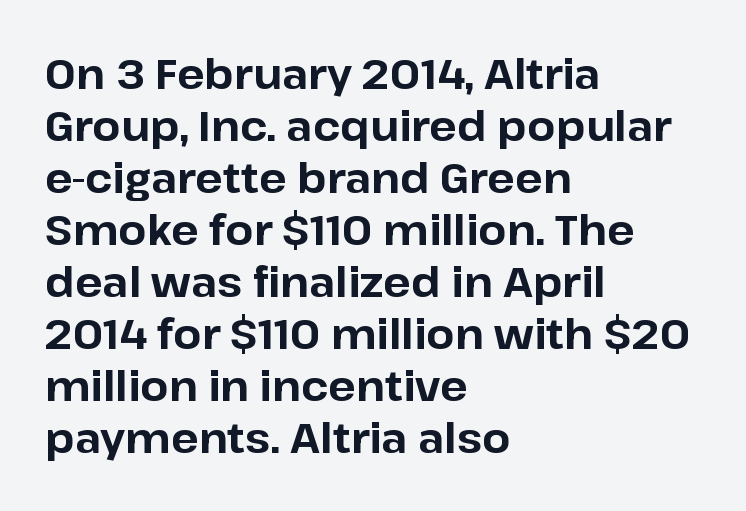
Rule under the text: the space is simply empty. Does the weight exceed regular? Yes, all the way to bold. The face used here is a sans, in the tradition of grotesques and geometrics. In terms of letterspacing, this is plain default setting. You could not count columns in this text — the font is proportionally spaced. Does the lettering tilt? It doesn't — this is upright.
